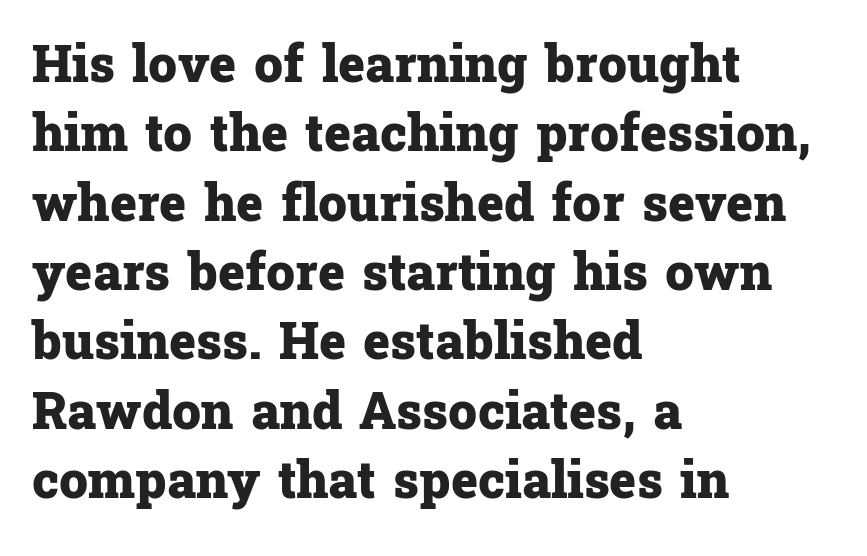
These lines are rendered in a variable-pitch font. Thick stems and heavy bowls — unmistakably bold. Caption: standard tracking, unaltered. Does the lettering tilt? It doesn't — this is upright. The ragged edge is on the right, which tells us the setting is flush left.
